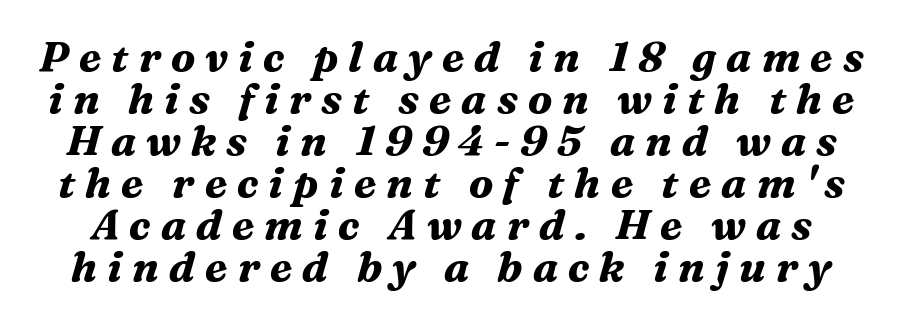
Note the varied advance widths — an 'i' is clearly narrower than an 'm'. Each letter's strokes conclude with small projecting serifs. Leading is clearly below the norm, producing a dense column. The axis of the letterforms is tilted away from vertical. Words float on clear page, feet unadorned. Stroke thickness is high; the sample reads as a true bold.
